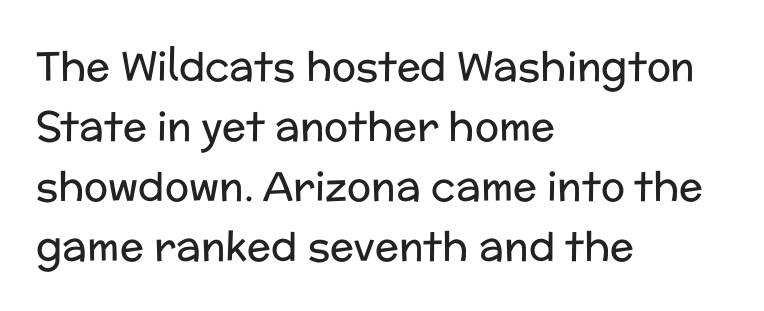
The image shows 40 px regular-weight sans-serif type, upright; set left-aligned, normal line spacing (1.5x), normal letter spacing, not underlined; low stroke contrast and a medium x-height.
